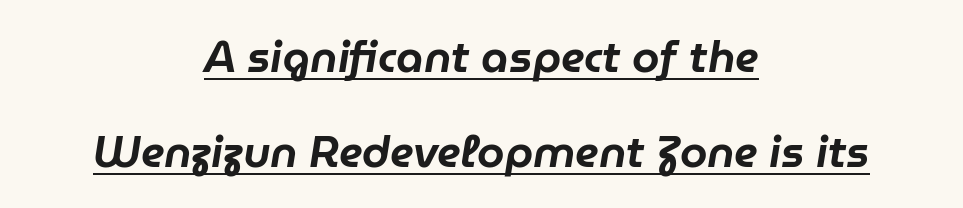
Q: Is the text italic (slanted)? A: Yes, it leans right by about 9 degrees.
Q: Is the text underlined? A: Yes.
Q: How is the paragraph aligned? A: Centered.
Q: Is the spacing between letters normal or unusually wide? A: Normal.
Q: Is the spacing between lines tight, normal or loose? A: Loose.
Q: Width (condensed, normal, or wide)? A: Normal.
Q: Stroke contrast? A: Low.
Q: x-height? A: Medium.
Q: Monospaced? A: No.
